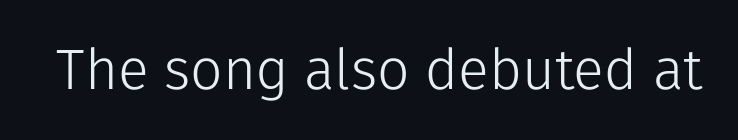
{"serif": "no", "italic": "no", "bold": "no", "weight": "light", "width": "normal", "stroke_contrast": "low", "x_height": "medium", "monospaced": "no", "underline": "no", "letter_spacing": "normal", "letter_spacing_em": 0.0, "glyph_px": 57}
